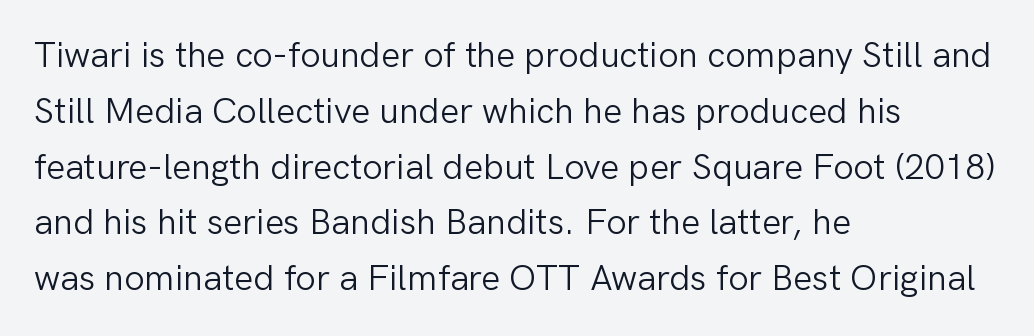
This sample has the flowing, uneven cadence of proportional lettering. In terms of letterspacing, this is plain default setting. A normal amount of white space separates one row of letters from the next. The glyphs in this specimen are sans serif. Type without underlining.
